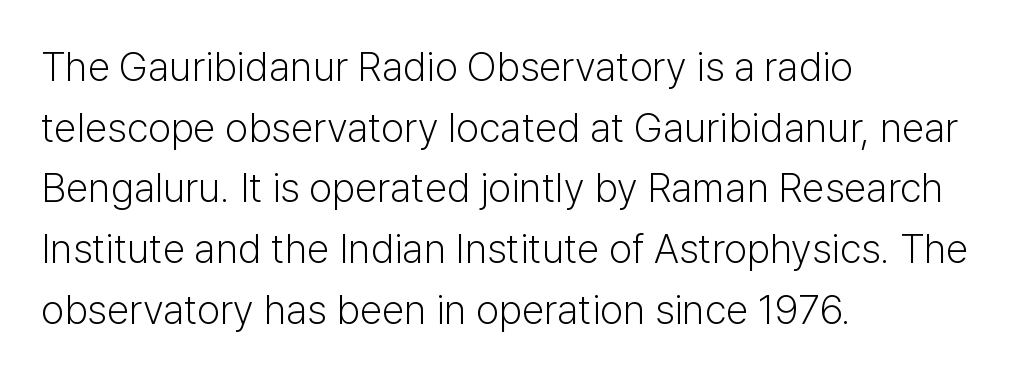
Horizontal alignment here is leftward, the default for most running prose. The font family rendered here belongs to the sans-serif group. Each new line begins a customary step beneath the previous one. Compared with typical body copy, the letter spacing here is the same. Type without underlining.
